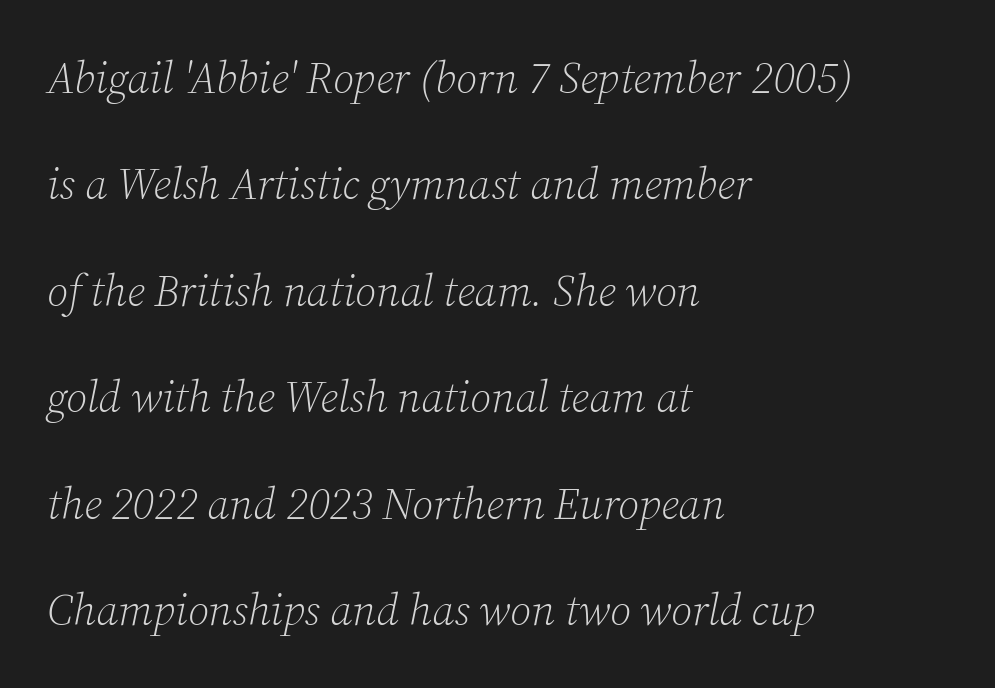
The image shows 44 px light serif type, italic (leaning right); set left-aligned, loose line spacing (2.42x), normal letter spacing, not underlined; low stroke contrast and a medium x-height.
